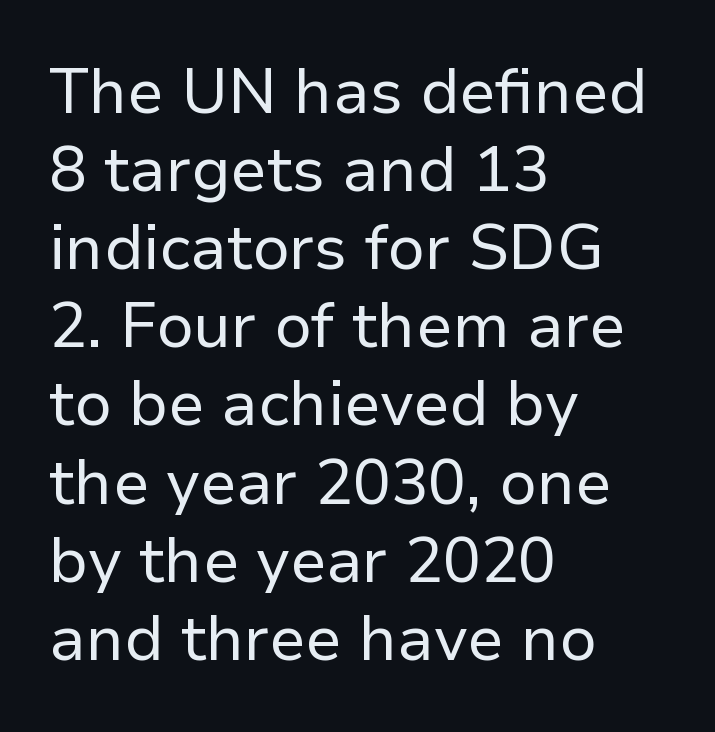
Q: Is the text bold? A: No.
Q: Is the text italic (slanted)? A: No, it is upright.
Q: Is the typeface a serif or a sans-serif typeface? A: Sans-serif.
Q: Is the text underlined? A: No.
Q: How is the paragraph aligned? A: Left-aligned.
Q: Is the spacing between letters normal or unusually wide? A: Normal.
Q: Width (condensed, normal, or wide)? A: Normal.
Q: Stroke contrast? A: Low.
Q: x-height? A: Medium.
Q: Monospaced? A: No.
